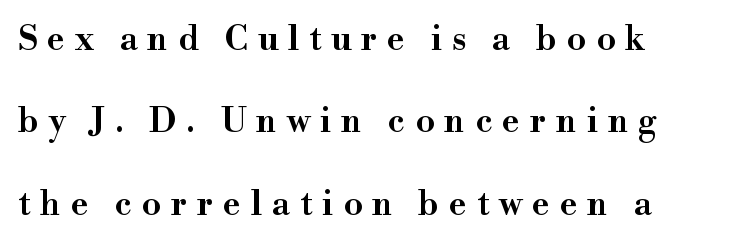
Q: Is the text italic (slanted)? A: No, it is upright.
Q: Is the typeface a serif or a sans-serif typeface? A: Serif.
Q: Is the text underlined? A: No.
Q: How is the paragraph aligned? A: Left-aligned.
Q: Is the spacing between letters normal or unusually wide? A: Unusually wide.
Q: Is the spacing between lines tight, normal or loose? A: Loose.
Q: Width (condensed, normal, or wide)? A: Wide.
Q: Stroke contrast? A: High.
Q: x-height? A: Small.
Q: Monospaced? A: No.
